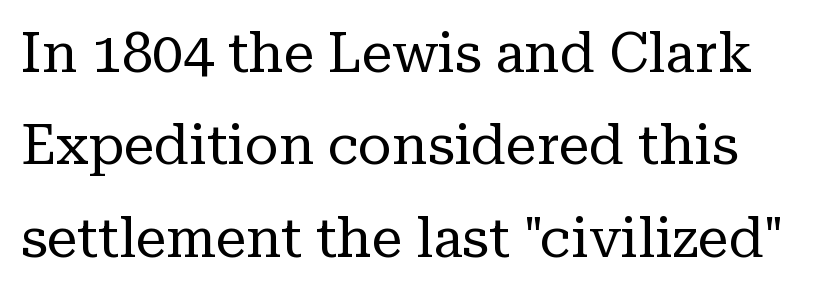
The rows are spaced the way most documents space them. Quick note: underline off. The face used here is proportionally spaced, like ordinary book or web type. Type style note: has serifs.
